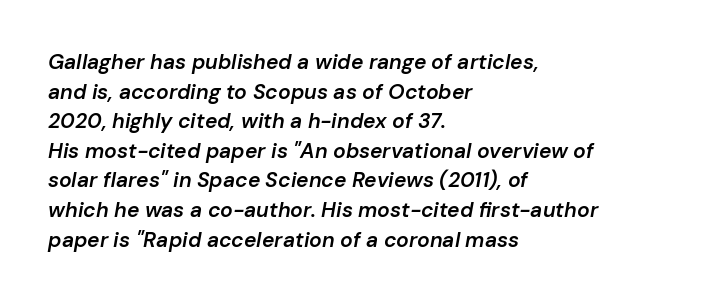
{"italic": "yes", "lean": "right", "slant_degrees": 10, "bold": "semi", "underline": "no", "align": "left", "line_spacing": "normal", "line_spacing_ratio": 1.41, "letter_spacing": "normal", "letter_spacing_em": 0.0, "glyph_px": 21}
